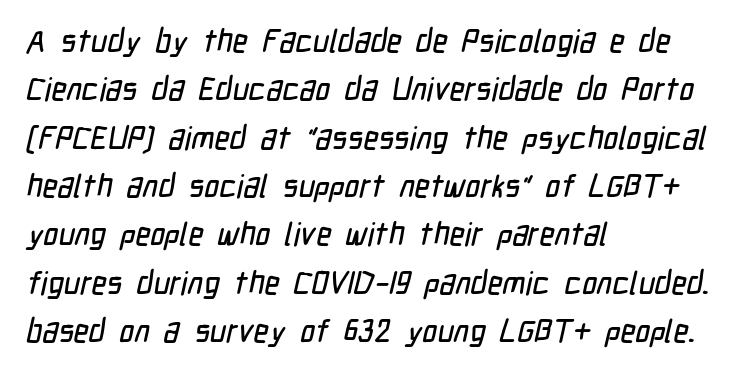
The image shows 32 px condensed sans-serif type; set left-aligned, normal line spacing (1.51x), normal letter spacing, not underlined; low stroke contrast and a medium x-height.
